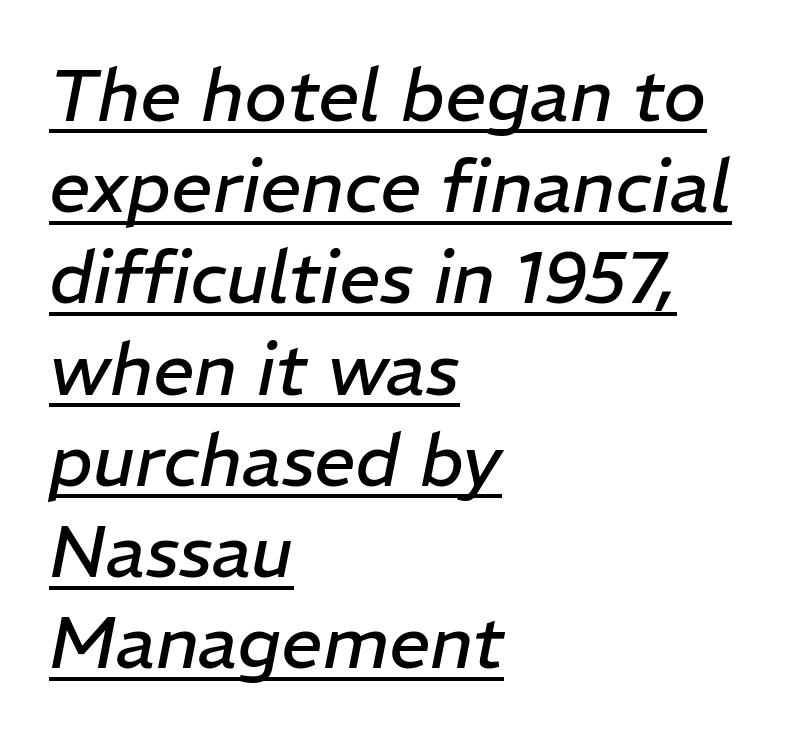
{"italic": "yes", "lean": "right", "slant_degrees": 11, "bold": "no", "weight": "regular", "width": "normal", "stroke_contrast": "low", "x_height": "medium", "monospaced": "no", "underline": "yes", "align": "left", "line_spacing": "normal", "line_spacing_ratio": 1.25, "letter_spacing": "normal", "letter_spacing_em": 0.0, "glyph_px": 73}
